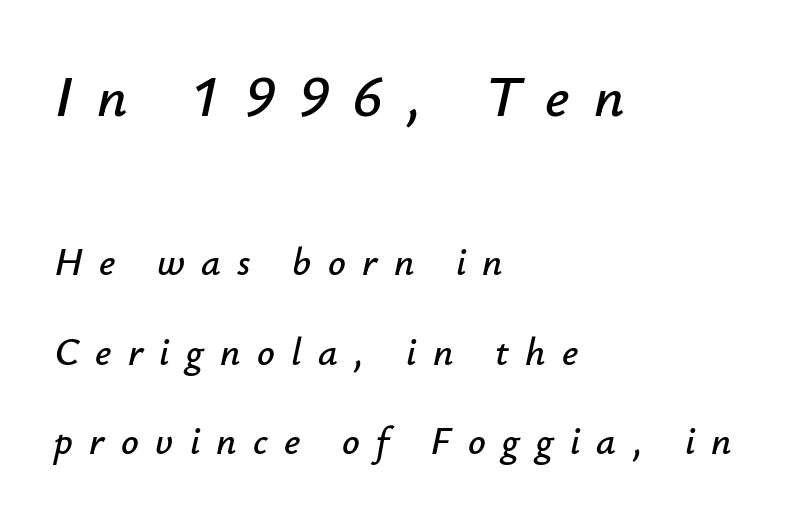
The image shows 58 px text type, italic (leaning right); set left-aligned, loose line spacing (2.29x), unusually wide letter spacing (+0.42 em), not underlined; the first (top) block is 1.49x larger; low stroke contrast and a small x-height.
